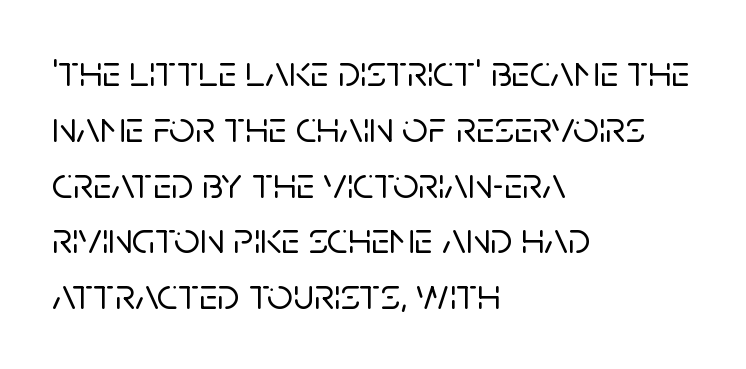
{"serif": "no", "italic": "no", "width": "normal", "stroke_contrast": "low", "x_height": "large", "monospaced": "no", "underline": "no", "align": "left", "line_spacing_ratio": 1.24, "letter_spacing": "normal", "letter_spacing_em": 0.0, "glyph_px": 45}
